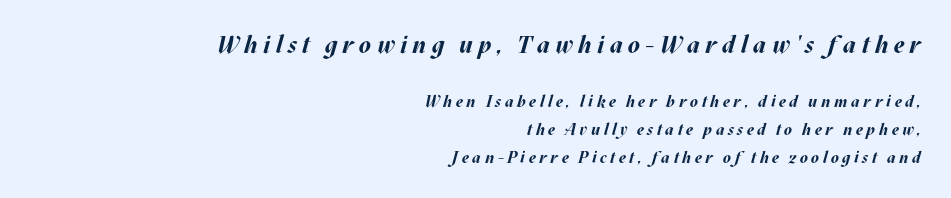
Q: Is the text bold? A: Yes.
Q: Is the text italic (slanted)? A: Yes, it leans right by about 17 degrees.
Q: Is the text underlined? A: No.
Q: How is the paragraph aligned? A: Right-aligned.
Q: Is the spacing between letters normal or unusually wide? A: Unusually wide.
Q: Which block of text is set in a larger size, the first (top) or the second (bottom)? A: The first (top) one.
